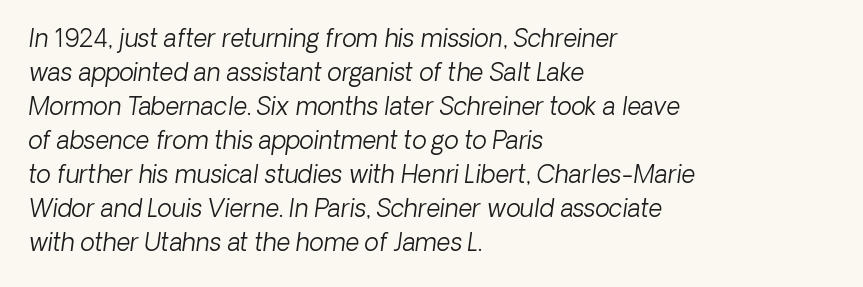
Q: Is the text bold? A: No.
Q: Is the text italic (slanted)? A: Yes, it leans right by about 8 degrees.
Q: Is the text underlined? A: No.
Q: How is the paragraph aligned? A: Left-aligned.
Q: Is the spacing between letters normal or unusually wide? A: Normal.
Q: Is the spacing between lines tight, normal or loose? A: Normal.
